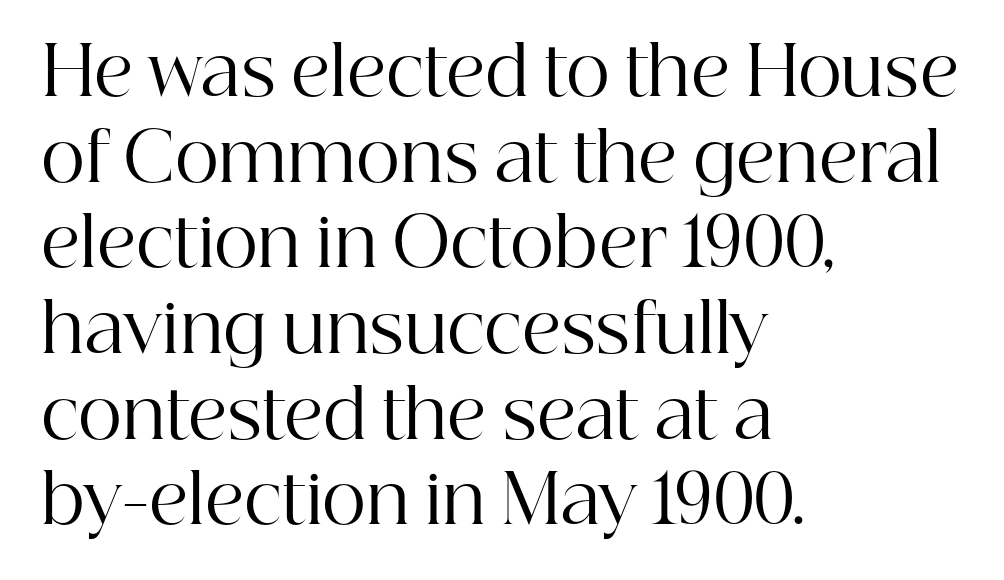
{"serif": "yes", "italic": "no", "bold": "no", "weight": "regular", "width": "normal", "stroke_contrast": "high", "x_height": "medium", "monospaced": "no", "underline": "no", "align": "left", "line_spacing": "normal", "line_spacing_ratio": 1.26, "letter_spacing": "normal", "letter_spacing_em": 0.0, "glyph_px": 68}
